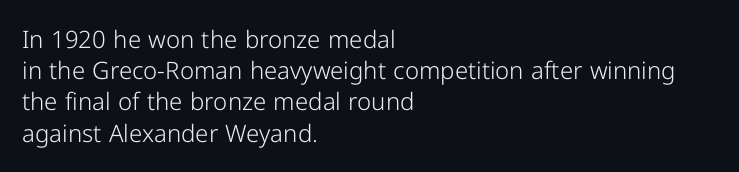
{"italic": "no", "bold": "no", "underline": "no", "align": "left", "line_spacing": "normal", "line_spacing_ratio": 1.3, "letter_spacing": "normal", "letter_spacing_em": 0.0, "glyph_px": 24}
